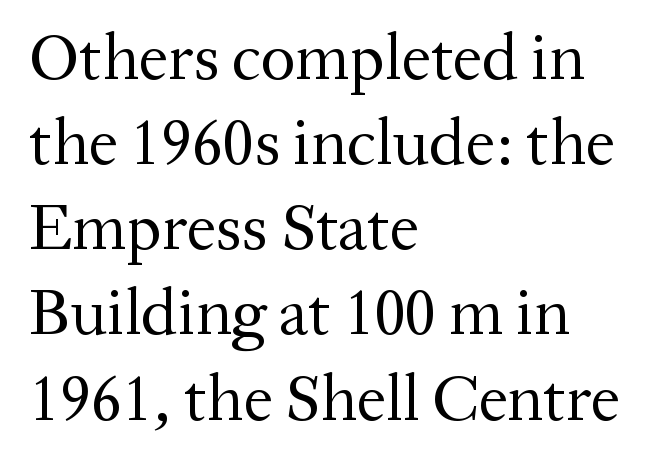
{"serif": "yes", "italic": "no", "bold": "no", "weight": "regular", "width": "normal", "stroke_contrast": "medium", "x_height": "medium", "monospaced": "no", "underline": "no", "align": "left", "line_spacing": "normal", "line_spacing_ratio": 1.29, "letter_spacing": "normal", "letter_spacing_em": 0.0, "glyph_px": 66}
